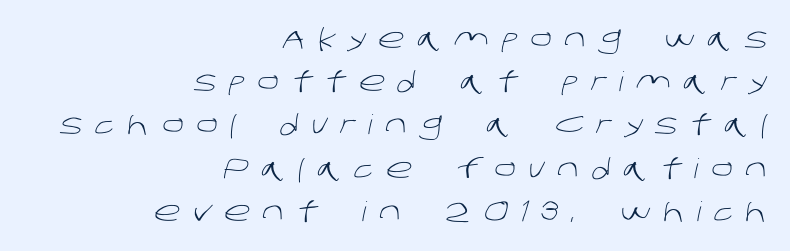
{"bold": "no", "underline": "no", "align": "right", "line_spacing": "normal", "line_spacing_ratio": 1.6, "letter_spacing": "wide", "letter_spacing_em": 0.47, "glyph_px": 27}
